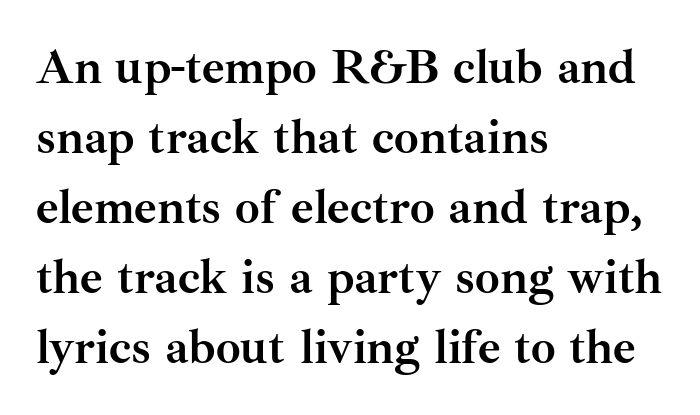
The image shows 49 px semibold serif type, upright; set left-aligned, normal line spacing (1.43x), normal letter spacing, not underlined; medium stroke contrast and a small x-height.
